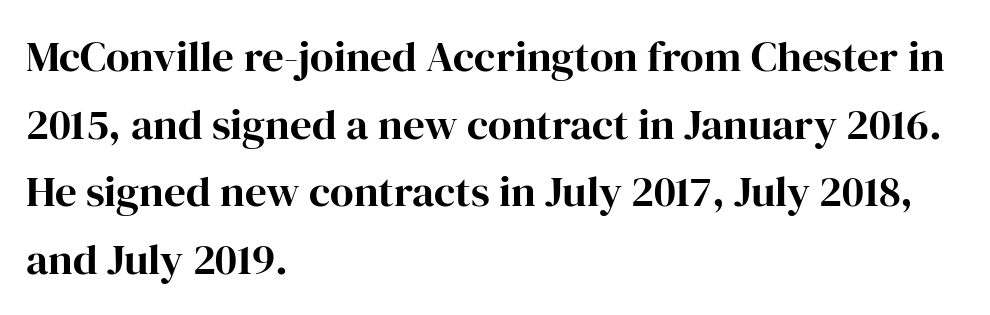
The image shows 43 px serif type, upright; set left-aligned, normal line spacing (1.57x), normal letter spacing, not underlined; high stroke contrast and a medium x-height.
